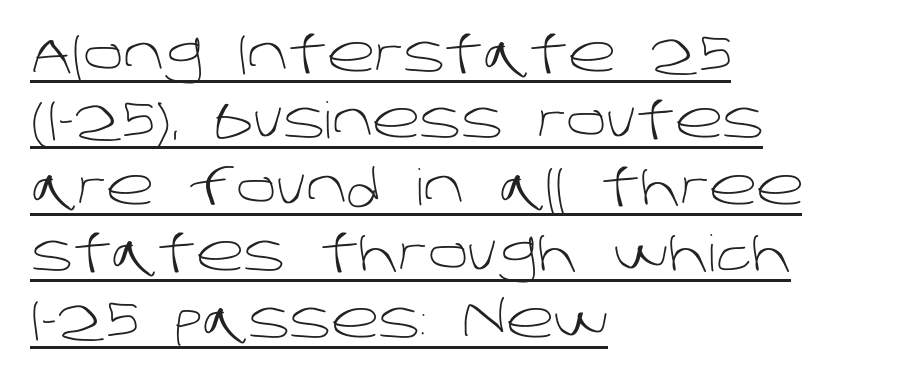
Q: Is the text bold? A: No.
Q: Is the typeface a serif or a sans-serif typeface? A: Sans-serif.
Q: Is the text underlined? A: Yes.
Q: How is the paragraph aligned? A: Left-aligned.
Q: Is the spacing between letters normal or unusually wide? A: Normal.
Q: Is the spacing between lines tight, normal or loose? A: Normal.
Q: Width (condensed, normal, or wide)? A: Normal.
Q: Stroke contrast? A: Low.
Q: x-height? A: Large.
Q: Monospaced? A: No.
